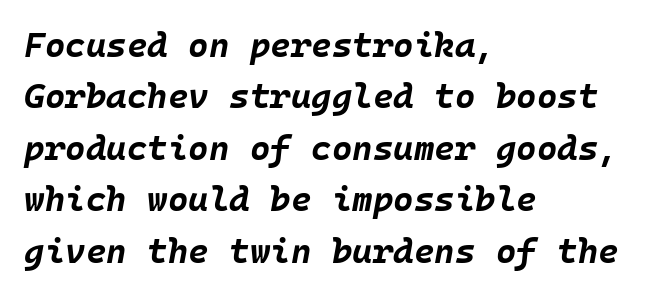
{"italic": "yes", "lean": "right", "slant_degrees": 10, "bold": "yes", "weight": "bold", "width": "normal", "stroke_contrast": "low", "x_height": "large", "underline": "no", "align": "left", "line_spacing": "normal", "line_spacing_ratio": 1.47, "letter_spacing": "normal", "letter_spacing_em": 0.0, "glyph_px": 35}
